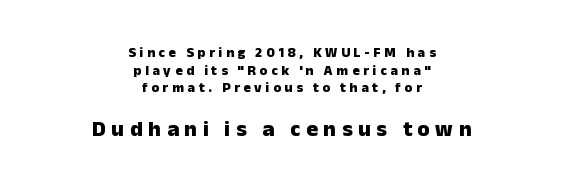
Top chunk: small. Bottom chunk: large. The type sits square on the baseline with zero lean. Display-style spreading of the glyphs; the letterfit is very open. The letters are bold, with thick, heavy strokes. Teacher's note: observe the equal gaps on both sides — that is centered alignment. Descenders are the only things crossing below the line.
